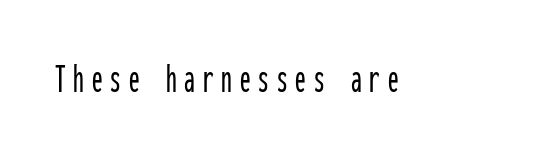
{"serif": "no", "italic": "no", "width": "condensed", "stroke_contrast": "low", "x_height": "medium", "monospaced": "yes", "underline": "no", "glyph_px": 43}
